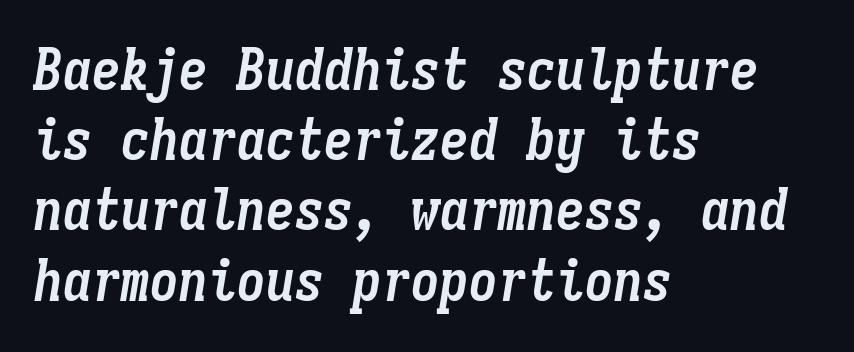
{"italic": "yes", "lean": "right", "slant_degrees": 9, "bold": "yes", "weight": "semibold", "width": "condensed", "stroke_contrast": "low", "x_height": "medium", "monospaced": "yes", "underline": "no", "align": "left", "line_spacing_ratio": 1.21, "letter_spacing": "normal", "letter_spacing_em": 0.0, "glyph_px": 58}
